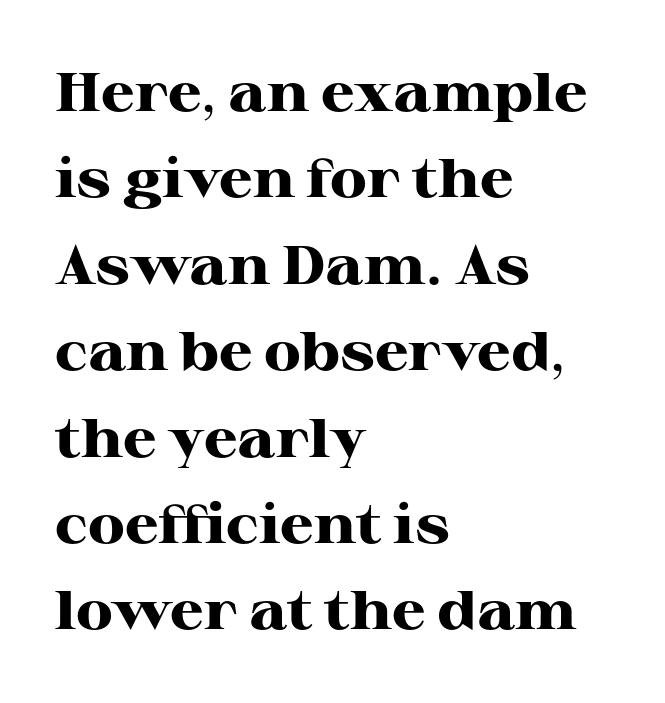
Q: Is the text bold? A: Yes.
Q: Is the text italic (slanted)? A: No, it is upright.
Q: Is the typeface a serif or a sans-serif typeface? A: Serif.
Q: Is the text underlined? A: No.
Q: How is the paragraph aligned? A: Left-aligned.
Q: Is the spacing between letters normal or unusually wide? A: Normal.
Q: Is the spacing between lines tight, normal or loose? A: Normal.
Q: Width (condensed, normal, or wide)? A: Wide.
Q: Stroke contrast? A: High.
Q: x-height? A: Medium.
Q: Monospaced? A: No.
